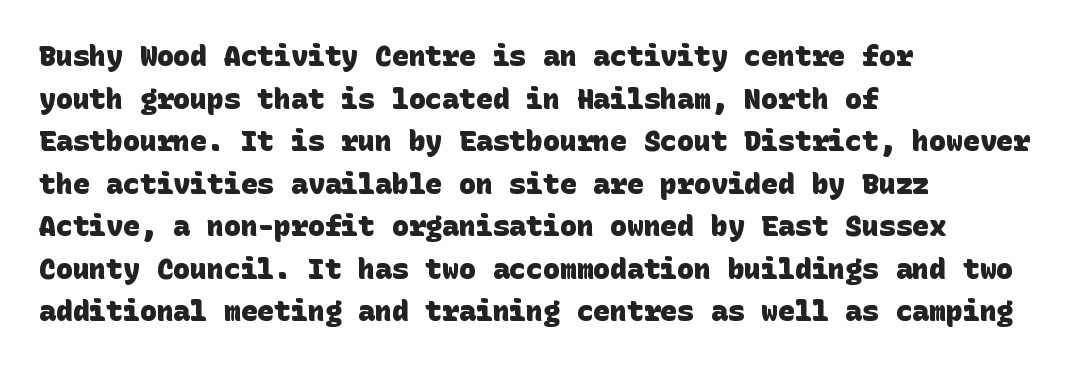
Summary of weight: heavy, a full bold. Check where the strokes stop: nothing finishes them off — pure sans. Is the block centered? No — it sits flush against the left margin. Vertically, the passage feels balanced, rows spaced as you'd expect. The tracking reads as untouched default to a designer's eye. Unmarked baselines from the first word to the last.
